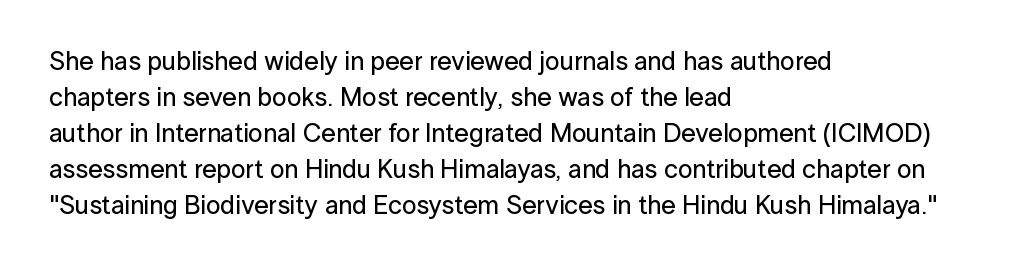
Q: Is the text italic (slanted)? A: No, it is upright.
Q: Is the text underlined? A: No.
Q: How is the paragraph aligned? A: Left-aligned.
Q: Is the spacing between letters normal or unusually wide? A: Normal.
Q: Is the spacing between lines tight, normal or loose? A: Normal.
